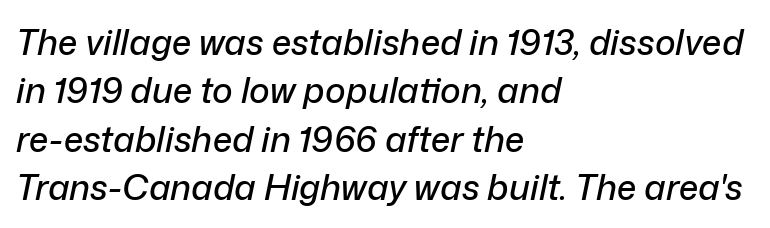
Q: Is the text italic (slanted)? A: Yes, it leans right by about 12 degrees.
Q: Is the text underlined? A: No.
Q: How is the paragraph aligned? A: Left-aligned.
Q: Is the spacing between letters normal or unusually wide? A: Normal.
Q: Is the spacing between lines tight, normal or loose? A: Normal.
Q: Width (condensed, normal, or wide)? A: Normal.
Q: Stroke contrast? A: Low.
Q: x-height? A: Medium.
Q: Monospaced? A: No.
